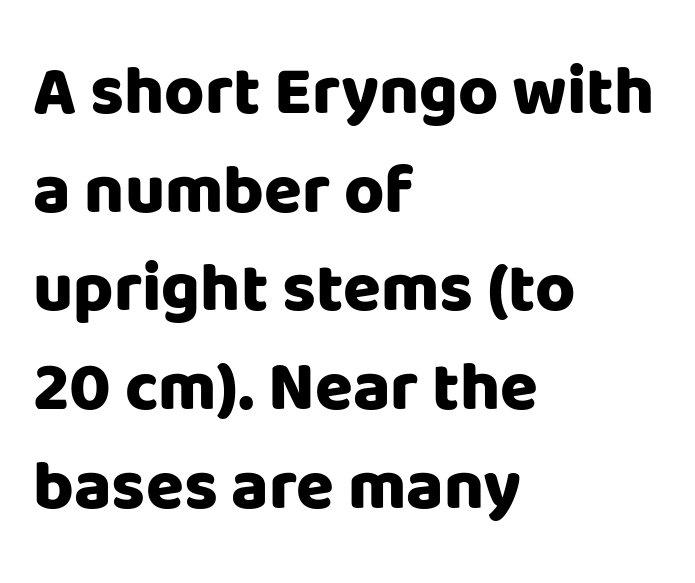
{"serif": "no", "italic": "no", "bold": "yes", "weight": "heavy", "width": "normal", "stroke_contrast": "low", "x_height": "large", "monospaced": "no", "underline": "no", "align": "left", "line_spacing": "normal", "line_spacing_ratio": 1.43, "letter_spacing": "normal", "letter_spacing_em": 0.0, "glyph_px": 69}
